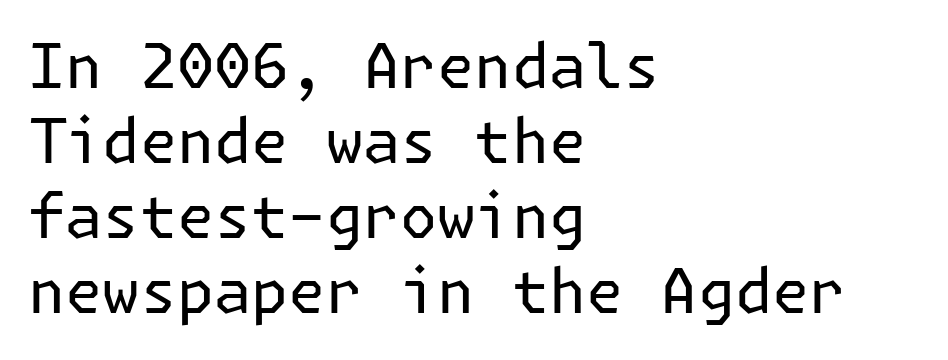
The image shows 62 px regular-weight sans-serif type, upright; set left-aligned, line spacing 1.21x, normal letter spacing, not underlined; low stroke contrast and a medium x-height.
